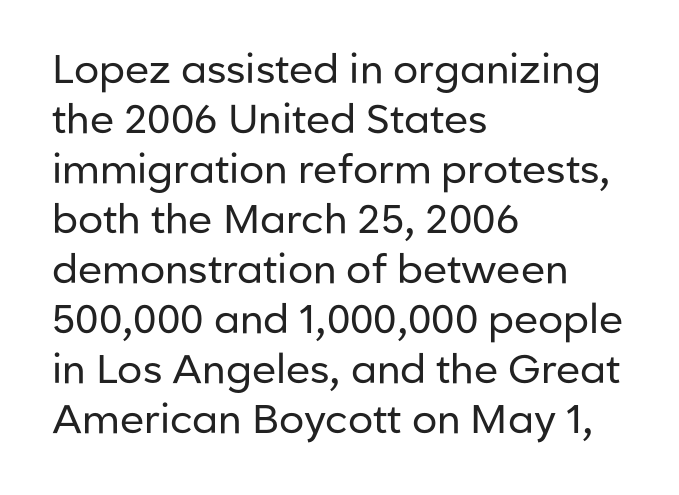
A classic flush-left, rag-right setting is used for this passage. The type is set solid horizontally, with unmodified tracking. If you drew a line through each stem, it would be perfectly vertical. This sample has the flowing, uneven cadence of proportional lettering.
